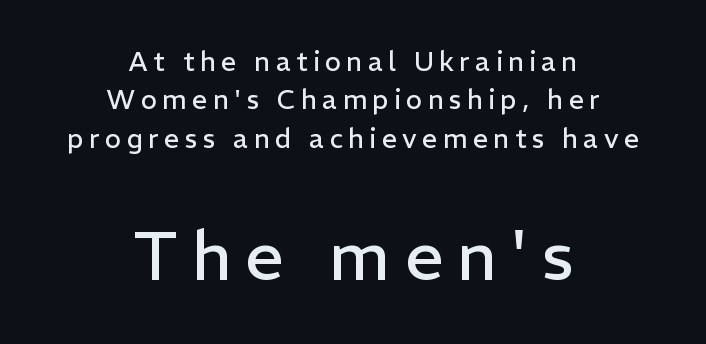
The image shows 68 px regular-weight sans-serif type, upright; set centered, normal line spacing (1.42x), unusually wide letter spacing (+0.2 em), not underlined; the second (bottom) block is 2.52x larger; low stroke contrast and a medium x-height.
